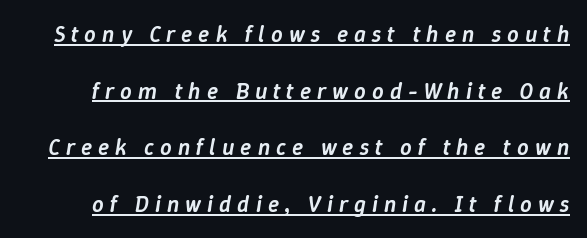
Successive baselines arrive slowly, with a big drop between each. The lettering tilts uniformly, giving the passage an italic look. Display-style spreading of the glyphs; the letterfit is very open. Beneath each row of characters lies a ruled line. I'd describe the lettering as semibold — firm but not a full bold.
